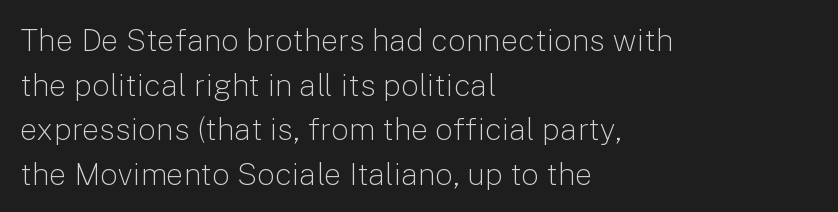
{"serif": "no", "italic": "no", "bold": "no", "weight": "light", "width": "normal", "stroke_contrast": "low", "x_height": "medium", "monospaced": "no", "underline": "no", "align": "left", "line_spacing": "normal", "line_spacing_ratio": 1.44, "letter_spacing": "normal", "letter_spacing_em": 0.0, "glyph_px": 31}
